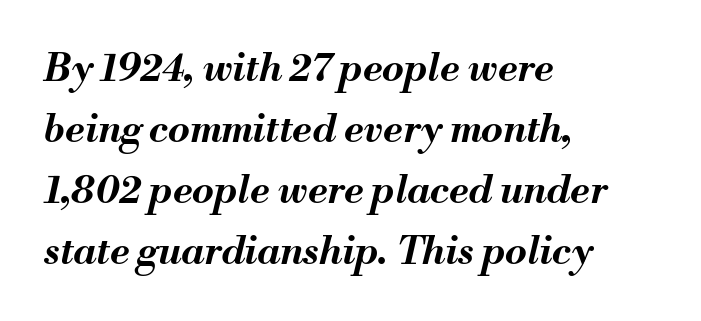
The image shows 39 px bold type, italic (leaning right); set left-aligned, normal line spacing (1.56x), normal letter spacing, not underlined; medium stroke contrast and a small x-height.
